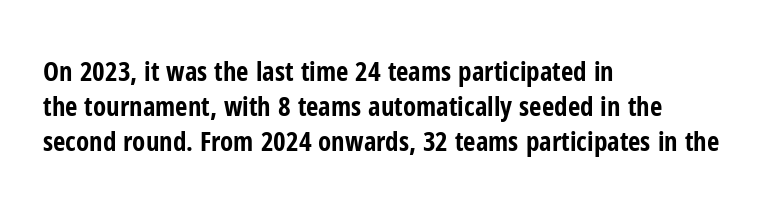
Is there much room between lines? A standard amount, neither cramped nor airy. Emphasis by weight is at full strength: bold. Each word holds together tightly as a unit, with standard inter-letter gaps. Rule under the text: the space is simply empty. Style check: upright. Does the copy run flush right? No — it runs flush left.
